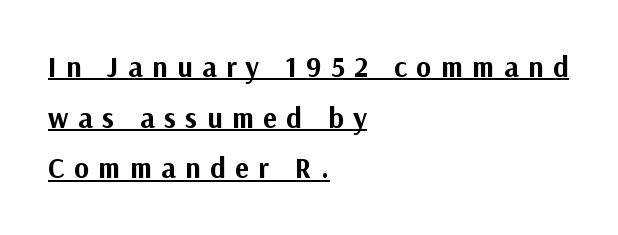
The image shows 29 px bold sans-serif type, upright; set left-aligned, line spacing 1.75x, unusually wide letter spacing (+0.32 em), underlined; medium stroke contrast and a medium x-height.
